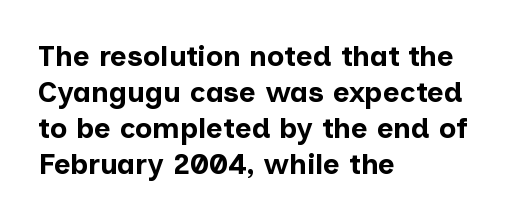
The image shows 29 px bold sans-serif type, upright; set left-aligned, line spacing 1.24x, normal letter spacing, not underlined; low stroke contrast and a medium x-height.
